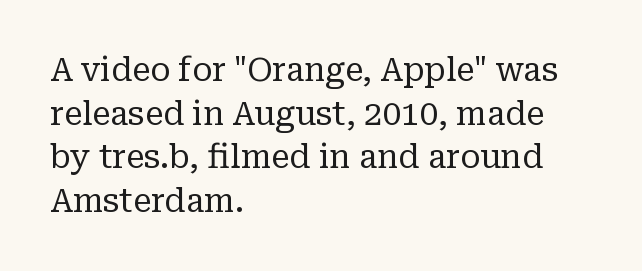
The image shows 33 px regular-weight serif type, upright; set left-aligned, normal line spacing (1.32x), normal letter spacing, not underlined; low stroke contrast and a medium x-height.
